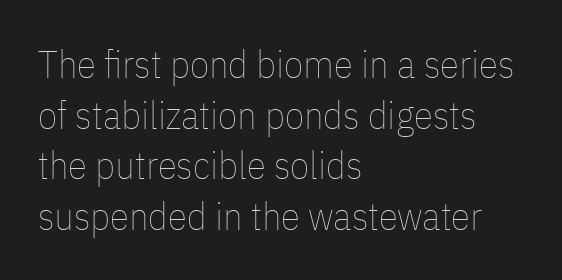
This is not heavy type; no bold has been used. Visually the block forms a straight wall on the left and a jagged coastline on the right. Default kerning and tracking; the words read as compact shapes. Nobody drew a line under any word here.
